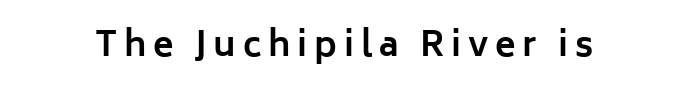
{"serif": "no", "italic": "no", "bold": "yes", "weight": "bold", "width": "normal", "stroke_contrast": "low", "x_height": "medium", "monospaced": "no", "underline": "no", "letter_spacing": "wide", "letter_spacing_em": 0.2, "glyph_px": 34}
